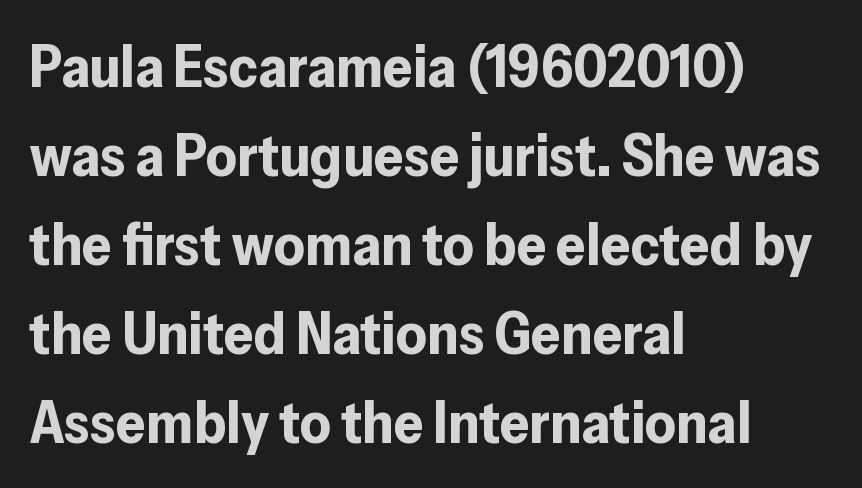
The image shows 59 px bold sans-serif type, upright; set left-aligned, normal line spacing (1.51x), normal letter spacing, not underlined; low stroke contrast and a medium x-height.
